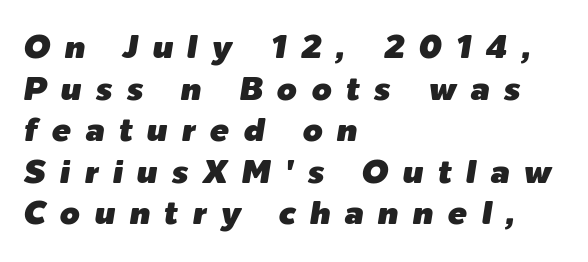
Q: Is the text italic (slanted)? A: Yes, it leans right by about 9 degrees.
Q: Is the text underlined? A: No.
Q: How is the paragraph aligned? A: Left-aligned.
Q: Is the spacing between letters normal or unusually wide? A: Unusually wide.
Q: Is the spacing between lines tight, normal or loose? A: Normal.
Q: Width (condensed, normal, or wide)? A: Normal.
Q: Stroke contrast? A: Low.
Q: x-height? A: Medium.
Q: Monospaced? A: No.
